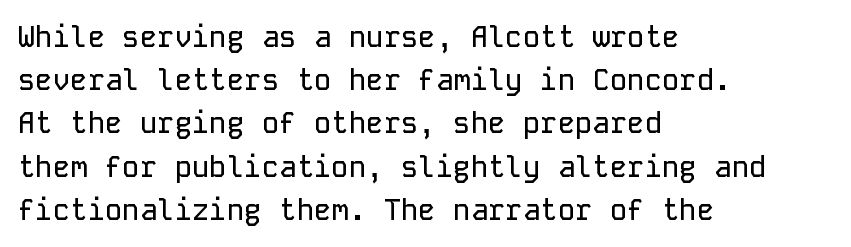
{"serif": "no", "italic": "no", "width": "normal", "stroke_contrast": "low", "x_height": "medium", "monospaced": "yes", "underline": "no", "align": "left", "line_spacing": "normal", "line_spacing_ratio": 1.49, "letter_spacing": "normal", "letter_spacing_em": 0.0, "glyph_px": 29}
